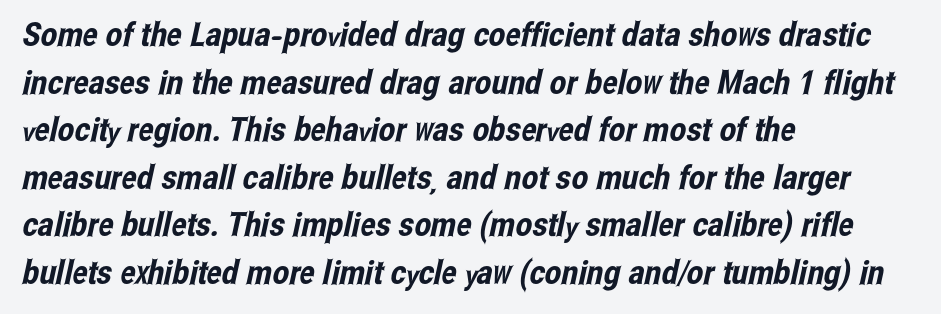
Beneath every word, the page is bare. Tracking value appears to be zero — textbook default spacing. Caption: multi-line text, flush left, ragged right. If you measured baseline to baseline, you'd find a middling distance.
